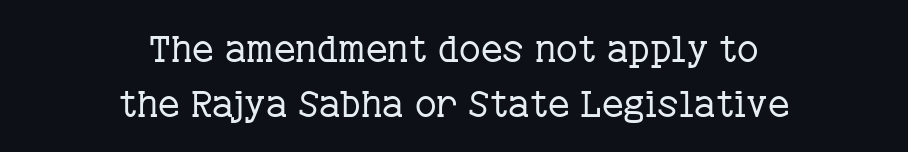
Q: Is the text bold? A: No.
Q: Is the text italic (slanted)? A: No, it is upright.
Q: Is the typeface a serif or a sans-serif typeface? A: Serif.
Q: Is the text underlined? A: No.
Q: How is the paragraph aligned? A: Centered.
Q: Is the spacing between letters normal or unusually wide? A: Normal.
Q: Is the spacing between lines tight, normal or loose? A: Normal.
Q: Width (condensed, normal, or wide)? A: Normal.
Q: Stroke contrast? A: Low.
Q: x-height? A: Medium.
Q: Monospaced? A: No.
